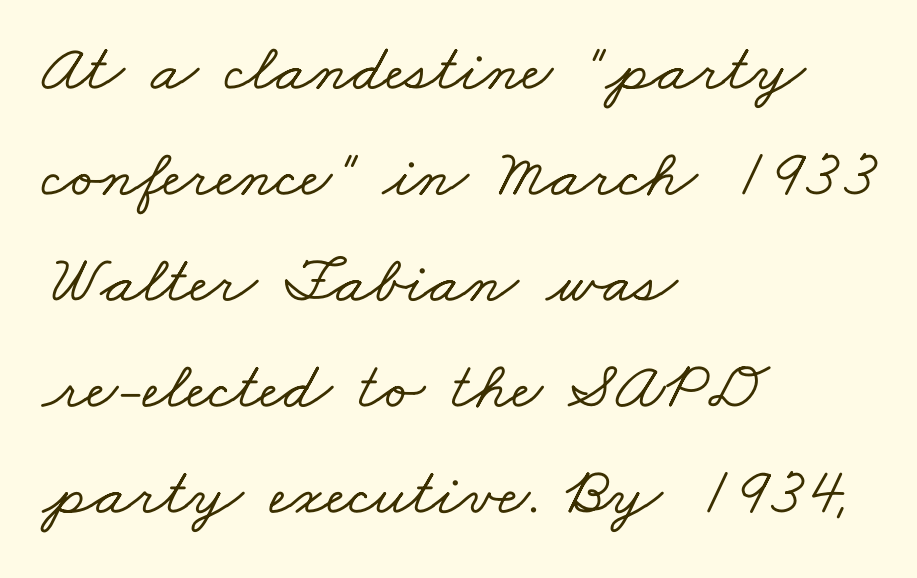
Spacing verdict: proportional, widths tailored to each character. Regarding leading, the lines here are spaced in the standard way. The tracking reads as untouched default to a designer's eye. Left-aligned paragraph, ragged on the right. The zone under the glyphs is completely vacant. This sample uses a serif face.
